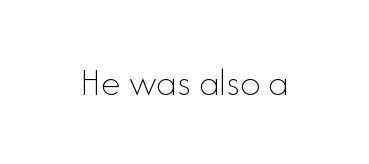
{"italic": "no", "bold": "no", "weight": "thin", "width": "normal", "stroke_contrast": "low", "x_height": "small", "monospaced": "no", "underline": "no", "letter_spacing": "normal", "letter_spacing_em": 0.0, "glyph_px": 40}
